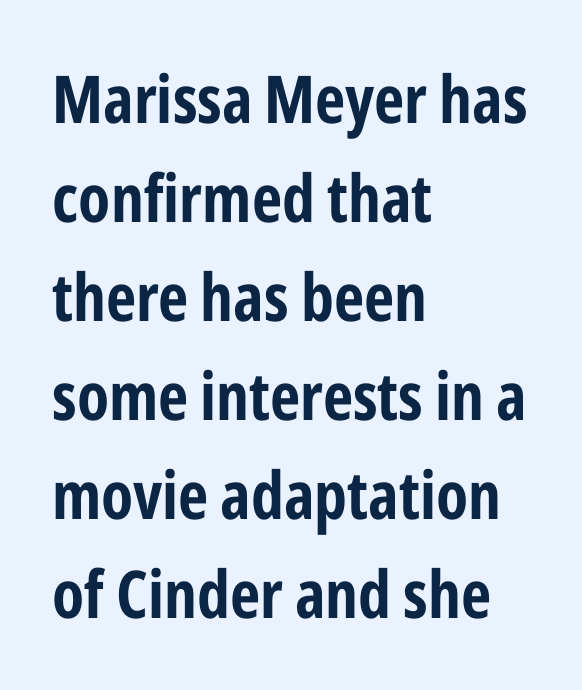
Q: Is the text bold? A: Yes.
Q: Is the text italic (slanted)? A: No, it is upright.
Q: Is the typeface a serif or a sans-serif typeface? A: Sans-serif.
Q: Is the text underlined? A: No.
Q: How is the paragraph aligned? A: Left-aligned.
Q: Is the spacing between letters normal or unusually wide? A: Normal.
Q: Is the spacing between lines tight, normal or loose? A: Normal.
Q: Width (condensed, normal, or wide)? A: Condensed.
Q: Stroke contrast? A: Low.
Q: x-height? A: Medium.
Q: Monospaced? A: No.
